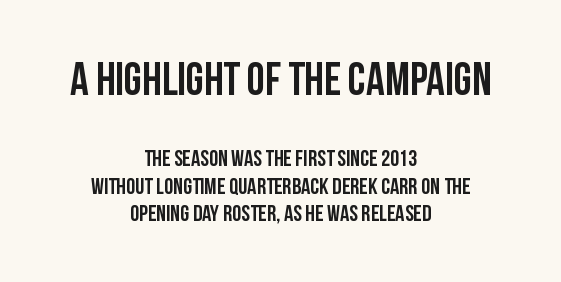
Each line is balanced around a shared central axis. Of the two passages, the one on top uses the larger point size. These lines are composed in type without serifs. Ordinary non-slanted type is in use. Descender tails drop into unmarked territory.
